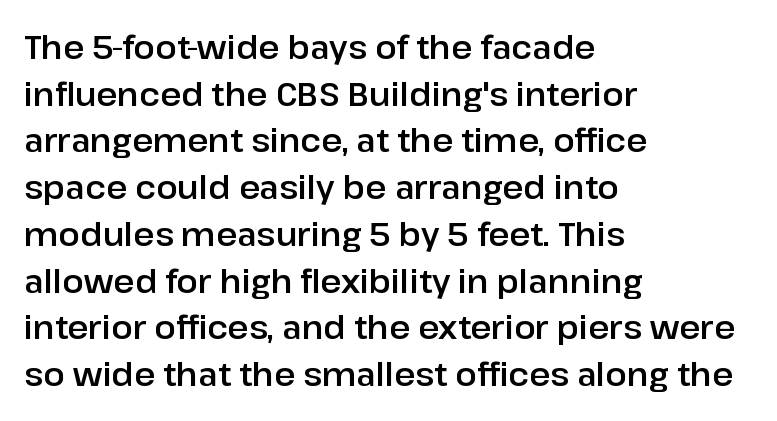
Q: Is the text italic (slanted)? A: No, it is upright.
Q: Is the typeface a serif or a sans-serif typeface? A: Sans-serif.
Q: Is the text underlined? A: No.
Q: How is the paragraph aligned? A: Left-aligned.
Q: Is the spacing between letters normal or unusually wide? A: Normal.
Q: Is the spacing between lines tight, normal or loose? A: Normal.
Q: Width (condensed, normal, or wide)? A: Normal.
Q: Stroke contrast? A: Low.
Q: x-height? A: Medium.
Q: Monospaced? A: No.
